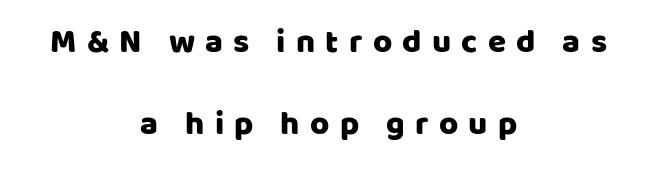
{"serif": "no", "italic": "no", "width": "normal", "stroke_contrast": "low", "x_height": "large", "monospaced": "no", "underline": "no", "align": "center", "line_spacing": "loose", "line_spacing_ratio": 2.48, "letter_spacing": "wide", "letter_spacing_em": 0.31, "glyph_px": 33}
